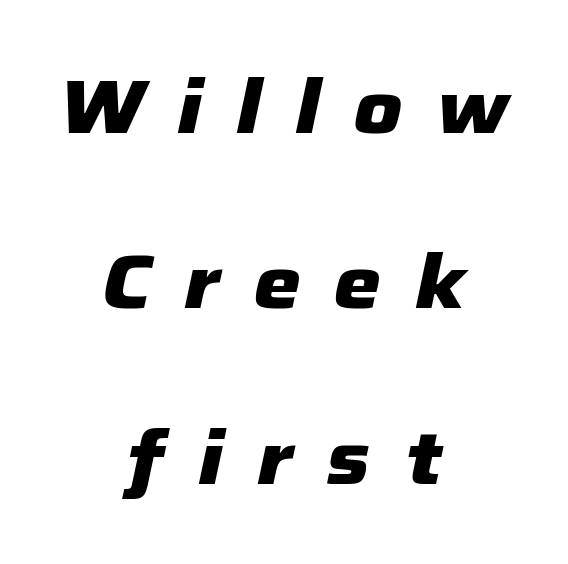
The image shows 75 px heavy type, italic (leaning right); set centered, loose line spacing (2.34x), unusually wide letter spacing (+0.45 em), not underlined; low stroke contrast and a medium x-height.
